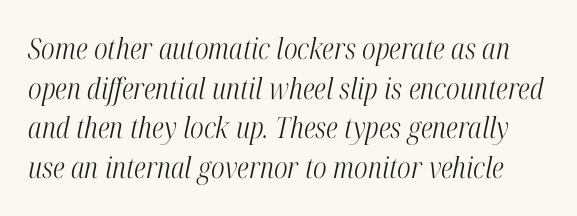
{"serif": "yes", "italic": "yes", "lean": "right", "slant_degrees": 12, "bold": "no", "weight": "light", "width": "condensed", "stroke_contrast": "high", "x_height": "medium", "monospaced": "no", "underline": "no", "line_spacing": "normal", "line_spacing_ratio": 1.37, "letter_spacing": "normal", "letter_spacing_em": 0.0, "glyph_px": 29}
